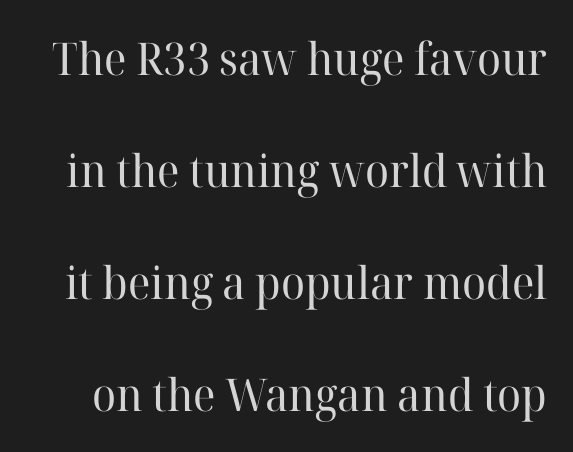
Q: Is the text bold? A: No.
Q: Is the text italic (slanted)? A: No, it is upright.
Q: Is the typeface a serif or a sans-serif typeface? A: Serif.
Q: Is the text underlined? A: No.
Q: Is the spacing between letters normal or unusually wide? A: Normal.
Q: Is the spacing between lines tight, normal or loose? A: Loose.
Q: Width (condensed, normal, or wide)? A: Normal.
Q: Stroke contrast? A: High.
Q: x-height? A: Medium.
Q: Monospaced? A: No.
